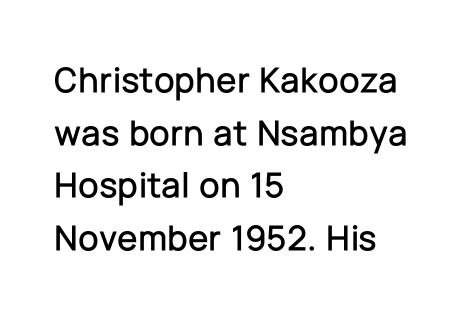
The image shows 37 px sans-serif type, upright; set left-aligned, normal line spacing (1.42x), normal letter spacing, not underlined; low stroke contrast and a medium x-height.
